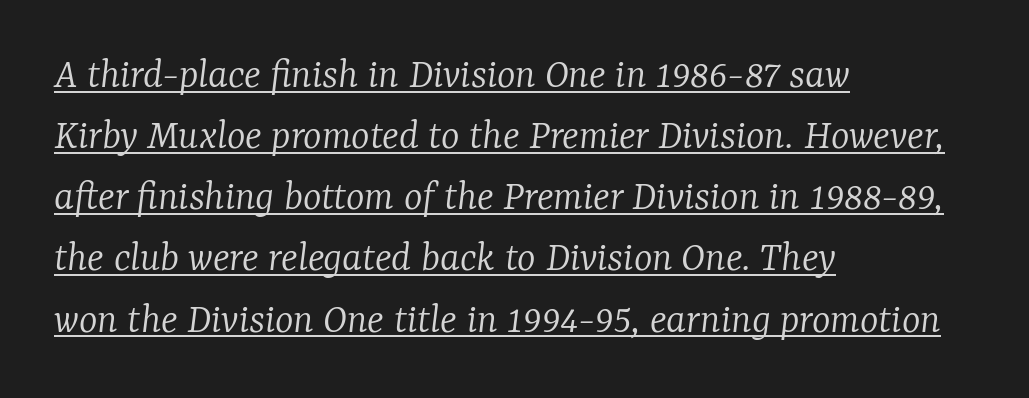
The characters are drawn with everyday or finer stroke widths. Somebody hit Ctrl+U on this one — the words are underlined. Notice how descenders clear the ascenders below comfortably — that's standard leading. Looking at the ascenders, they clearly lean. Caption: multi-line text, flush left, ragged right. What stands out about the letter spacing? Nothing — it is the standard amount.
